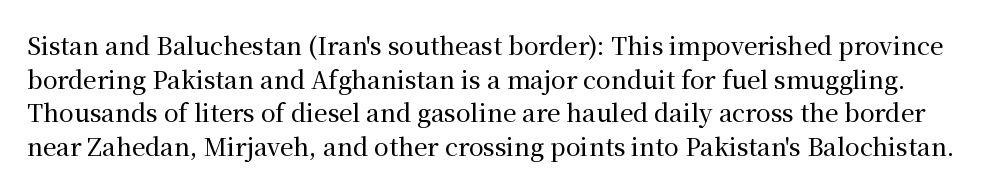
Caption: standard tracking, unaltered. Nobody drew a line under any word here. Whoever set this chose a conventional vertical rhythm. The letters stand straight up with perfectly vertical stems.
